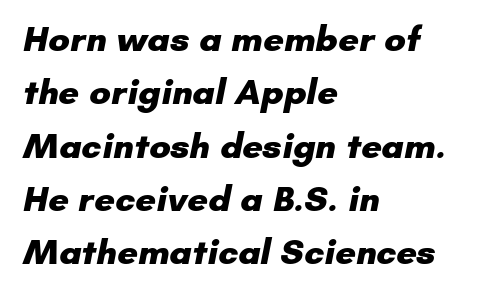
The image shows 36 px heavy sans-serif type; set left-aligned, normal line spacing (1.48x), normal letter spacing, not underlined; low stroke contrast and a small x-height.
